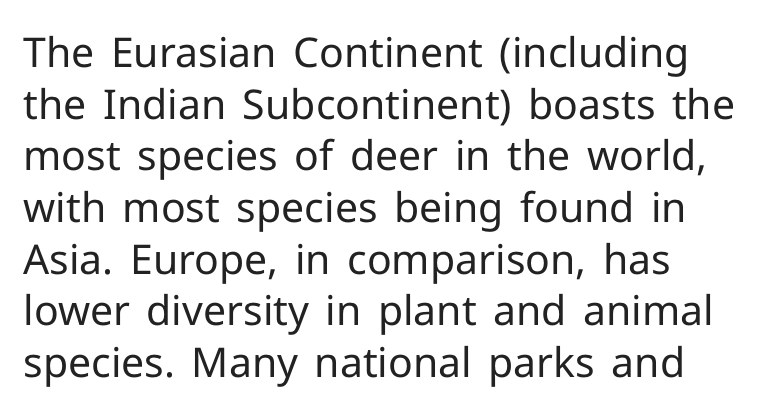
The setting favours the left margin, as ordinary paragraphs usually do. The type sits square on the baseline with zero lean. What kind of face is this? One without serifs — a sans. There is no visible air inserted between adjacent glyphs. No chunkiness to these letters — they're not bold.
